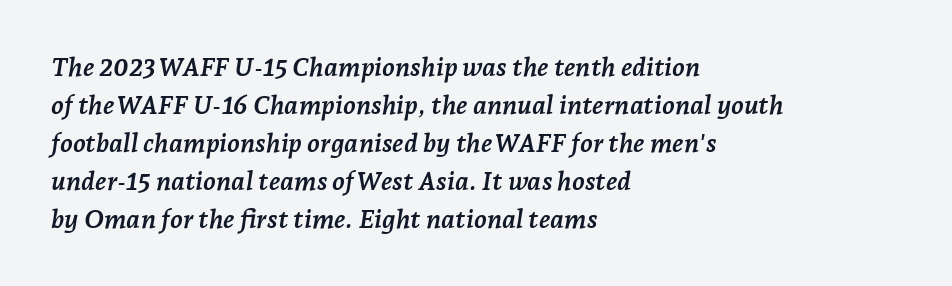
Decoration check: the copy has no underline. As a designer I'd log this as weight 700, bold. The rag falls on the right side of this text block. Here the glyphs are tracked normally, forming tight word shapes.
